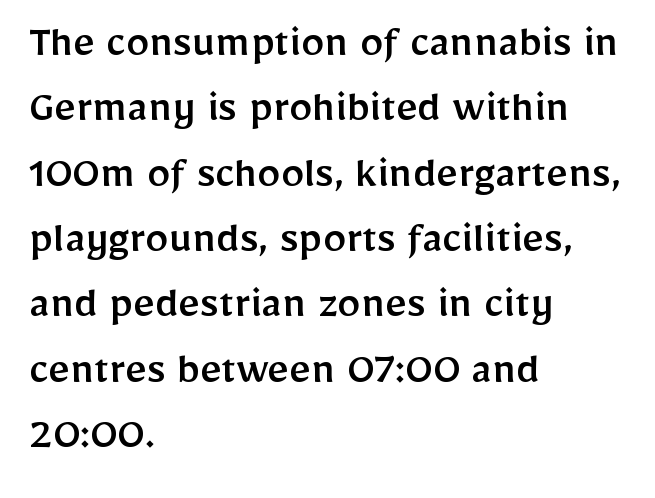
Q: Is the text italic (slanted)? A: No, it is upright.
Q: Is the typeface a serif or a sans-serif typeface? A: Sans-serif.
Q: Is the text underlined? A: No.
Q: How is the paragraph aligned? A: Left-aligned.
Q: Is the spacing between letters normal or unusually wide? A: Normal.
Q: Is the spacing between lines tight, normal or loose? A: Normal.
Q: Width (condensed, normal, or wide)? A: Normal.
Q: Stroke contrast? A: Low.
Q: x-height? A: Medium.
Q: Monospaced? A: No.
